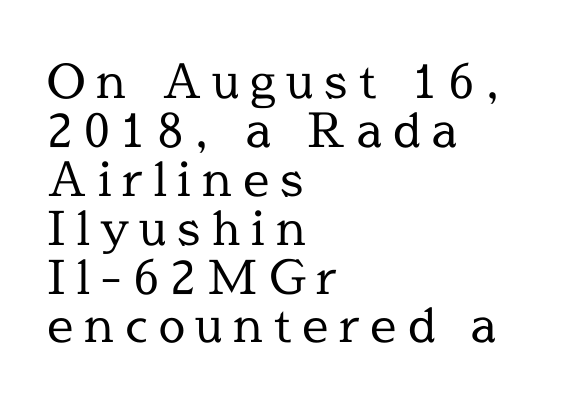
{"serif": "yes", "italic": "no", "bold": "no", "weight": "regular", "width": "normal", "x_height": "medium", "monospaced": "no", "underline": "no", "align": "left", "line_spacing": "tight", "line_spacing_ratio": 1.04, "letter_spacing": "wide", "letter_spacing_em": 0.23, "glyph_px": 47}
